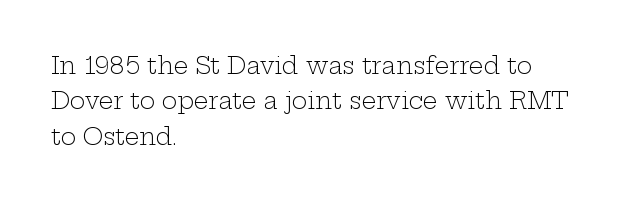
Q: Is the text bold? A: No.
Q: Is the text italic (slanted)? A: No, it is upright.
Q: Is the text underlined? A: No.
Q: How is the paragraph aligned? A: Left-aligned.
Q: Is the spacing between letters normal or unusually wide? A: Normal.
Q: Is the spacing between lines tight, normal or loose? A: Normal.
